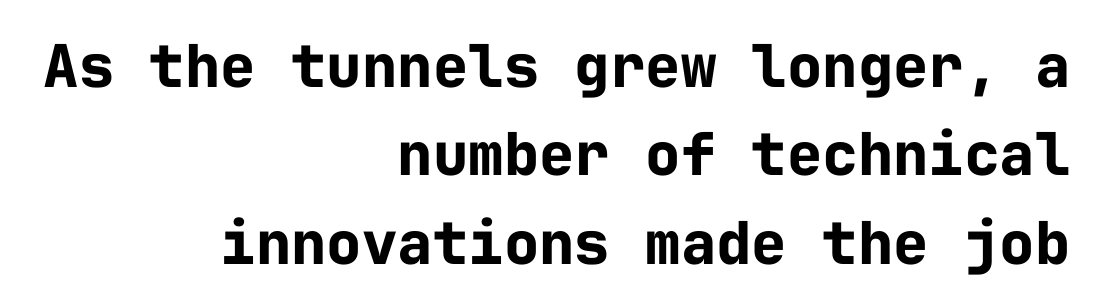
Q: Is the text bold? A: Yes.
Q: Is the text italic (slanted)? A: No, it is upright.
Q: Is the typeface a serif or a sans-serif typeface? A: Sans-serif.
Q: Is the text underlined? A: No.
Q: How is the paragraph aligned? A: Right-aligned.
Q: Is the spacing between letters normal or unusually wide? A: Normal.
Q: Is the spacing between lines tight, normal or loose? A: Normal.
Q: Width (condensed, normal, or wide)? A: Normal.
Q: Stroke contrast? A: Low.
Q: x-height? A: Medium.
Q: Monospaced? A: Yes.
